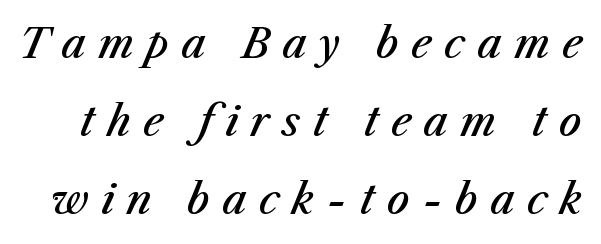
The image shows 40 px semibold type, italic (leaning right); set loose line spacing (1.95x), unusually wide letter spacing (+0.31 em), not underlined; medium stroke contrast and a medium x-height.
